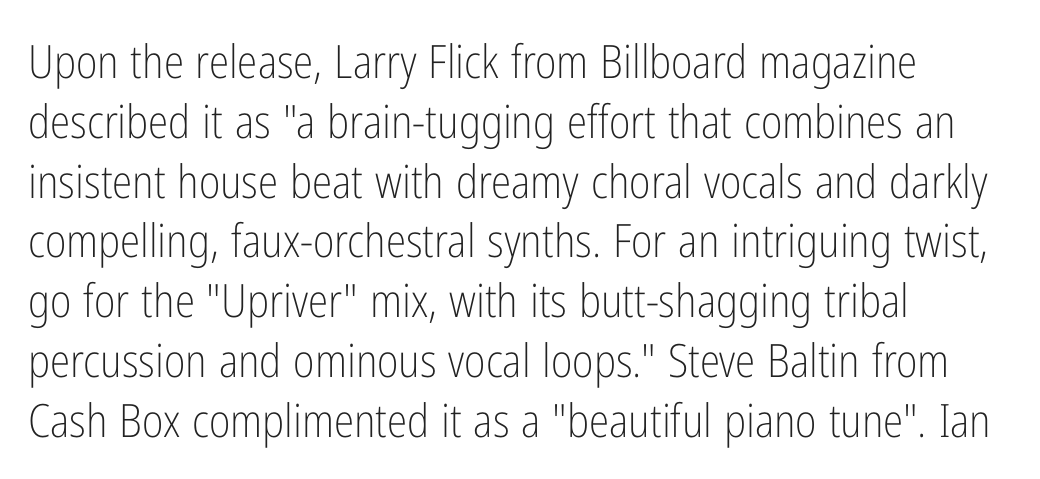
Compared with typical paragraphs, the rows here are spaced about the same. Decoration check: the copy has no underline. Letters have the restrained weight of plain body copy at most. The passage shown is typeset with a sans-serif family.
